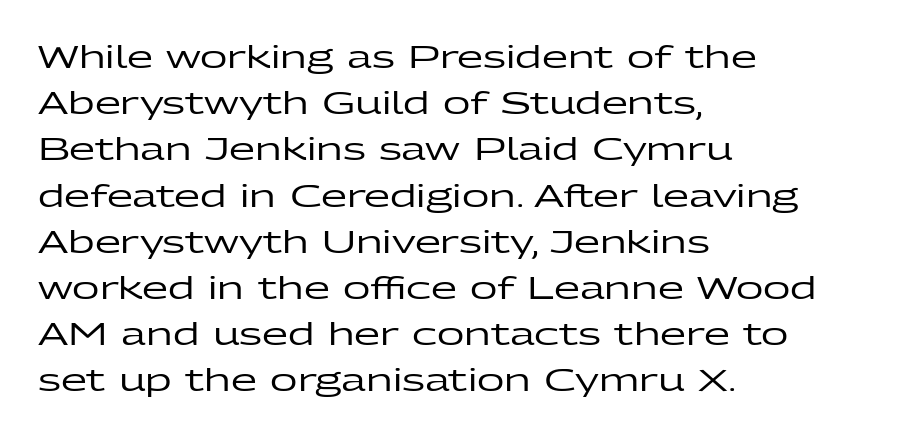
Q: Is the text italic (slanted)? A: No, it is upright.
Q: Is the typeface a serif or a sans-serif typeface? A: Sans-serif.
Q: Is the text underlined? A: No.
Q: How is the paragraph aligned? A: Left-aligned.
Q: Is the spacing between letters normal or unusually wide? A: Normal.
Q: Is the spacing between lines tight, normal or loose? A: Normal.
Q: Width (condensed, normal, or wide)? A: Wide.
Q: Stroke contrast? A: Low.
Q: x-height? A: Medium.
Q: Monospaced? A: No.
